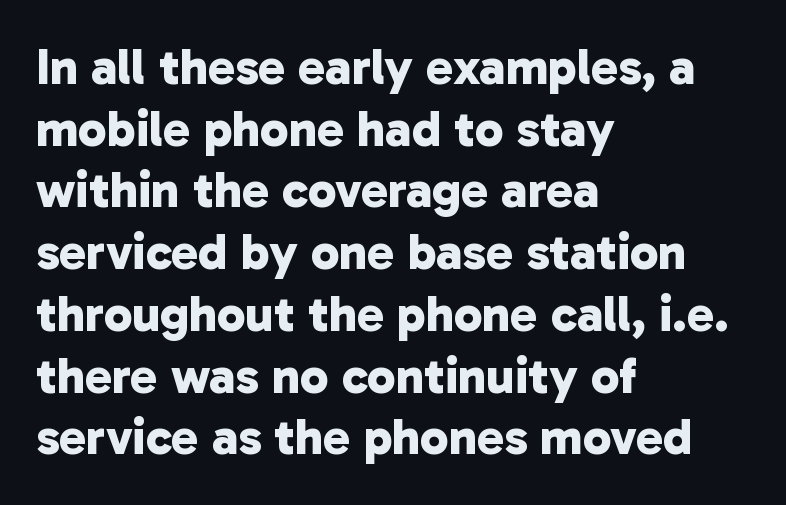
The image shows 51 px bold sans-serif type; set left-aligned, line spacing 1.21x, normal letter spacing, not underlined; low stroke contrast and a medium x-height.
